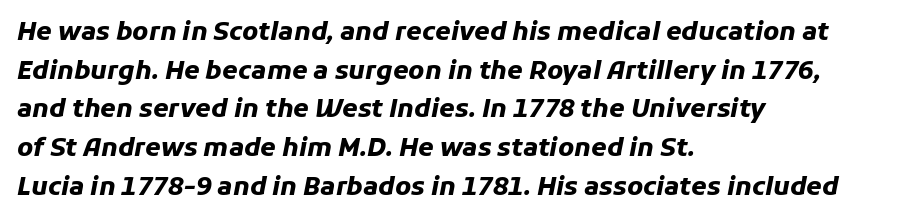
Q: Is the text bold? A: Yes.
Q: Is the text italic (slanted)? A: Yes, it leans right by about 11 degrees.
Q: Is the text underlined? A: No.
Q: How is the paragraph aligned? A: Left-aligned.
Q: Is the spacing between letters normal or unusually wide? A: Normal.
Q: Is the spacing between lines tight, normal or loose? A: Normal.
